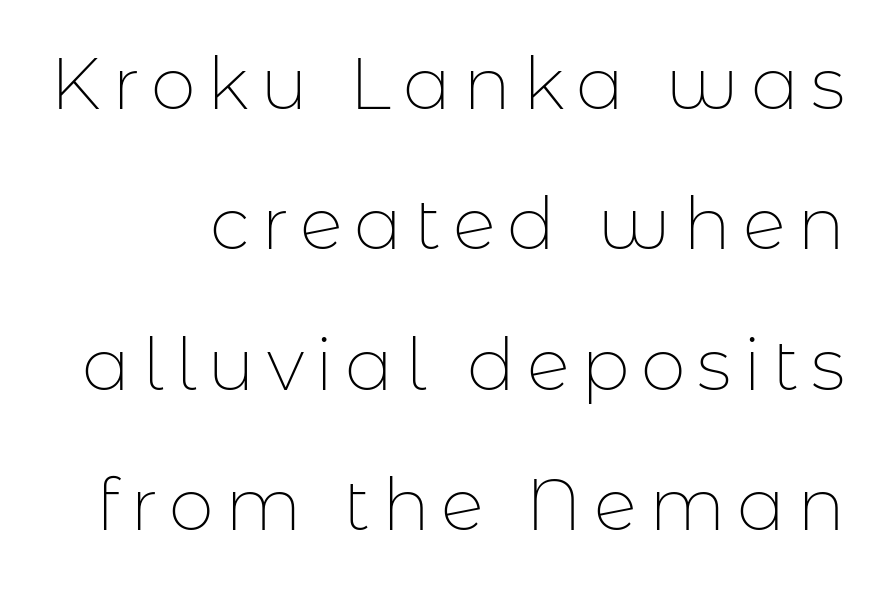
The image shows 72 px thin sans-serif type, upright; set loose line spacing (1.95x), not underlined; low stroke contrast and a medium x-height.
